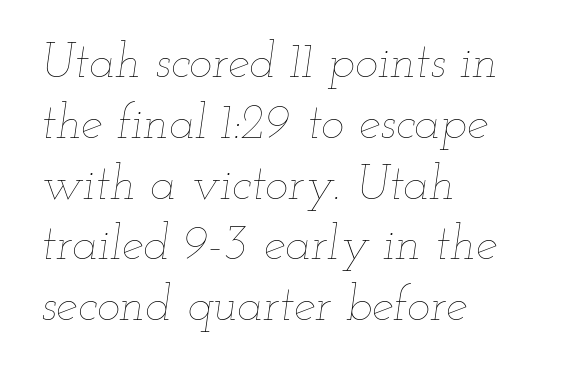
The image shows 49 px thin, wide type, italic (leaning right); set left-aligned, line spacing 1.24x, normal letter spacing, not underlined; low stroke contrast and a small x-height.
